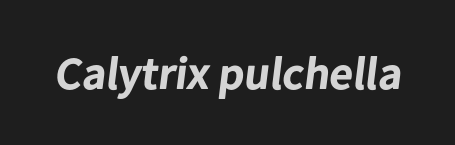
Q: Is the text bold? A: Yes.
Q: Is the typeface a serif or a sans-serif typeface? A: Sans-serif.
Q: Is the text underlined? A: No.
Q: Is the spacing between letters normal or unusually wide? A: Normal.
Q: Width (condensed, normal, or wide)? A: Normal.
Q: Stroke contrast? A: Low.
Q: x-height? A: Medium.
Q: Monospaced? A: No.
